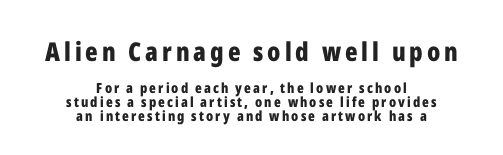
Does the leading feel generous? Not at all — it's pinched. Does the bottom block carry the larger type? No, the top block does. Unmarked baselines from the first word to the last. Its strokes are broad and dark, the hallmark of bold type. A centered setting, common on invitations and titles, is used for this passage.
